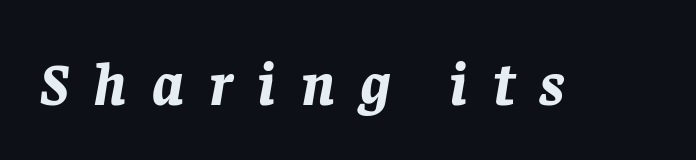
Looks like regular typesetting: each glyph gets only the width it needs. Underlining? Definitely not there. Letter spacing: wide. The specimen reads as italic at a glance. The sample has been set heavy, in full bold.
